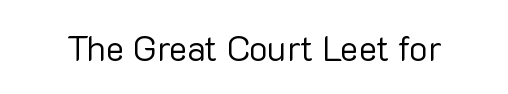
Default kerning and tracking; the words read as compact shapes. The typeface has the unassuming heft of standard copy or less. If you drew a line through each stem, it would be perfectly vertical. The rendering uses natural spacing where letterforms have individual widths.
